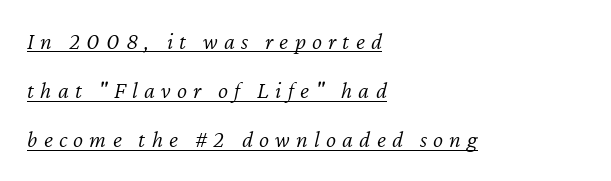
{"italic": "yes", "lean": "right", "slant_degrees": 12, "bold": "no", "underline": "yes", "align": "left", "line_spacing": "loose", "line_spacing_ratio": 2.05, "letter_spacing": "wide", "letter_spacing_em": 0.26, "glyph_px": 24}
